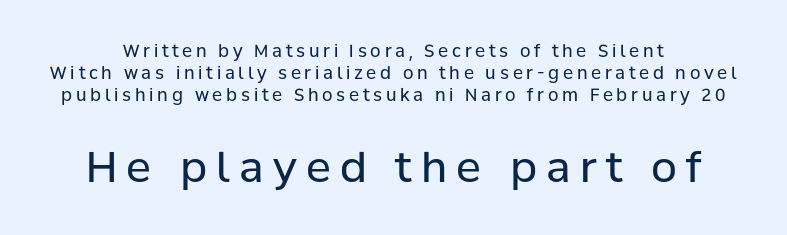
Posture: straight, roman, zero tilt. The type family on display is of the sans-serif kind. The face used here is proportionally spaced, like ordinary book or web type. The font sits on the lighter half of the weight spectrum, regular included. Visually, the bottom section dominates because its glyphs are scaled up. The letterforms stand isolated, each surrounded by extra space.
